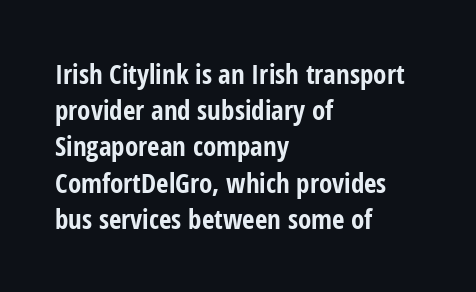
Does the weight exceed regular? Yes, all the way to bold. Inter-character spacing is left at the font's built-in metrics. If you drew a ruler down the left edge, every line would touch it. Only glyphs here, with clear space below each row. This sample keeps an unexceptional amount of space between lines.
